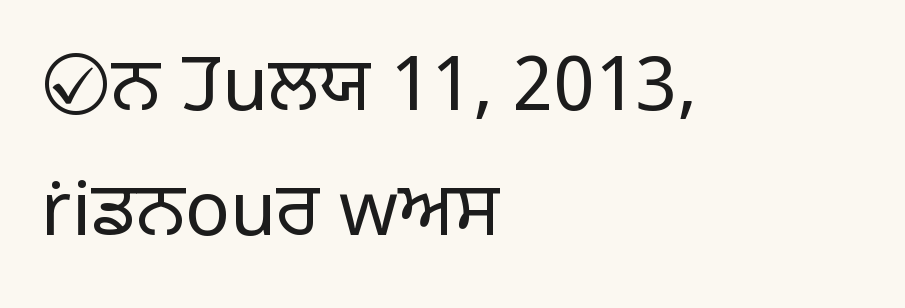
The image shows 75 px light sans-serif type, upright; set left-aligned, normal line spacing (1.67x), normal letter spacing, not underlined; low stroke contrast and a large x-height.
